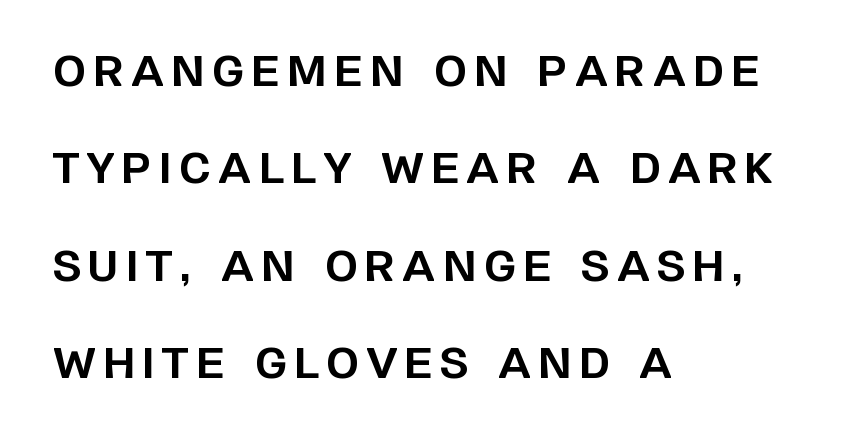
The image shows 42 px bold sans-serif type, upright; set left-aligned, loose line spacing (2.32x), not underlined; low stroke contrast and a large x-height.
